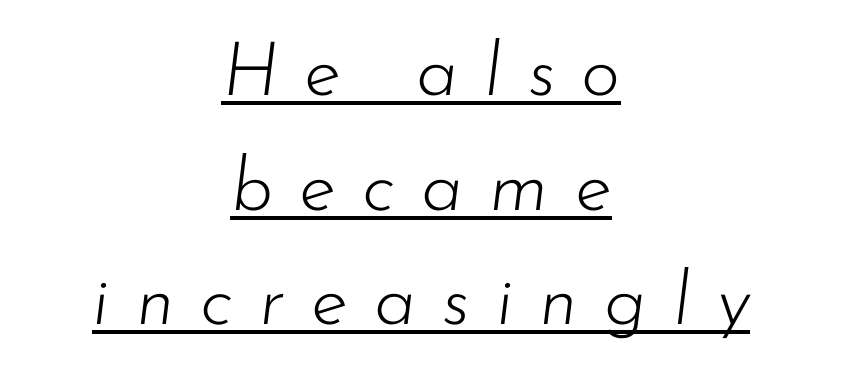
Q: Is the text bold? A: No.
Q: Is the text italic (slanted)? A: Yes, it leans right by about 7 degrees.
Q: Is the text underlined? A: Yes.
Q: How is the paragraph aligned? A: Centered.
Q: Is the spacing between letters normal or unusually wide? A: Unusually wide.
Q: Is the spacing between lines tight, normal or loose? A: Normal.
Q: Width (condensed, normal, or wide)? A: Normal.
Q: Stroke contrast? A: Low.
Q: x-height? A: Small.
Q: Monospaced? A: No.
